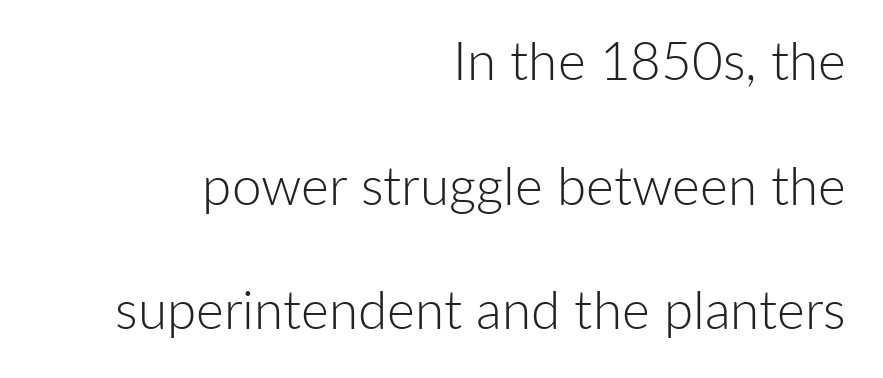
Each letter's strokes conclude bluntly, with no projecting serifs. Widely set lines give the paragraph a tall, airy silhouette. Compared with typical body copy, the letter spacing here is the same. Weight: in the light-to-regular range.
